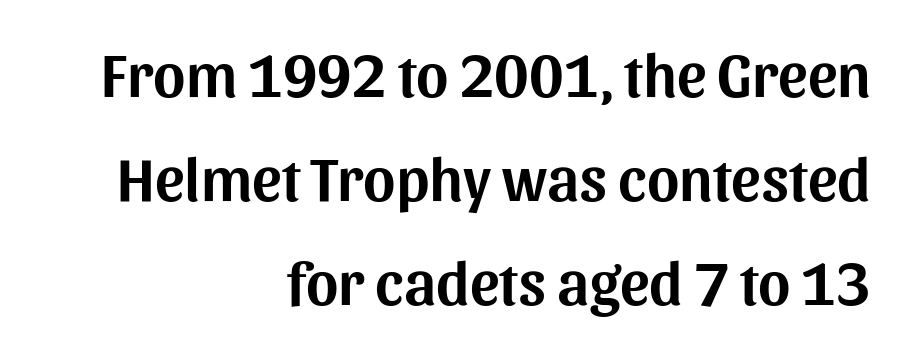
{"serif": "no", "italic": "no", "width": "normal", "stroke_contrast": "medium", "x_height": "medium", "monospaced": "no", "underline": "no", "align": "right", "line_spacing": "normal", "line_spacing_ratio": 1.68, "letter_spacing": "normal", "letter_spacing_em": 0.0, "glyph_px": 62}
